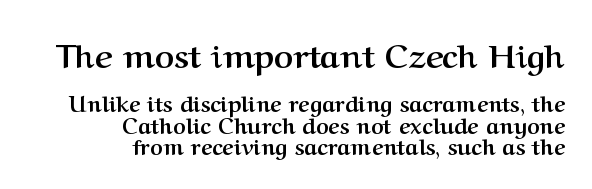
{"serif": "yes", "italic": "no", "bold": "yes", "weight": "semibold", "width": "normal", "stroke_contrast": "medium", "x_height": "medium", "monospaced": "no", "underline": "no", "align": "right", "line_spacing": "tight", "line_spacing_ratio": 0.97, "letter_spacing": "normal", "letter_spacing_em": 0.0, "larger_block": "first", "size_ratio": 1.5, "glyph_px": 33}
